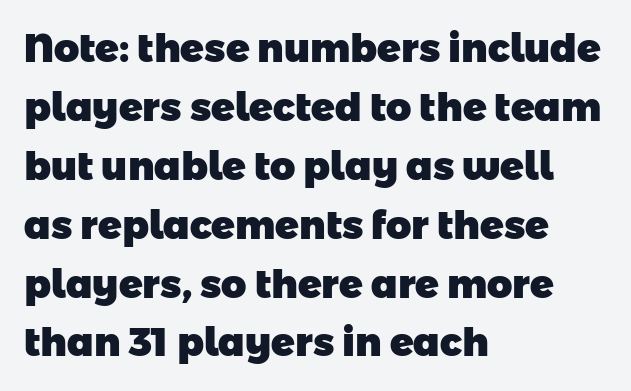
{"serif": "no", "bold": "yes", "weight": "heavy", "width": "normal", "stroke_contrast": "low", "x_height": "medium", "monospaced": "no", "underline": "no", "align": "left", "line_spacing": "normal", "line_spacing_ratio": 1.51, "letter_spacing": "normal", "letter_spacing_em": 0.0, "glyph_px": 39}
